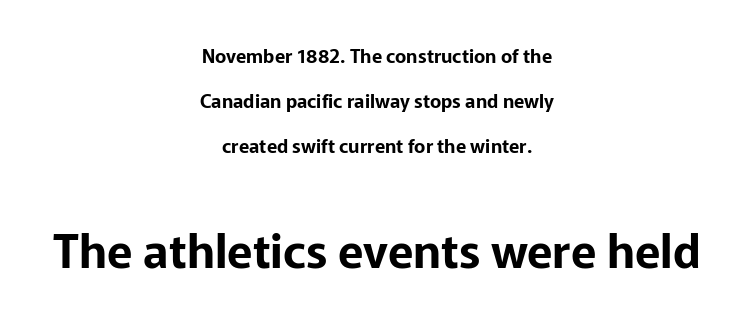
Q: Is the text italic (slanted)? A: No, it is upright.
Q: Is the typeface a serif or a sans-serif typeface? A: Sans-serif.
Q: Is the text underlined? A: No.
Q: How is the paragraph aligned? A: Centered.
Q: Is the spacing between letters normal or unusually wide? A: Normal.
Q: Is the spacing between lines tight, normal or loose? A: Loose.
Q: Which block of text is set in a larger size, the first (top) or the second (bottom)? A: The second (bottom) one.
Q: Width (condensed, normal, or wide)? A: Normal.
Q: Stroke contrast? A: Low.
Q: x-height? A: Medium.
Q: Monospaced? A: No.
